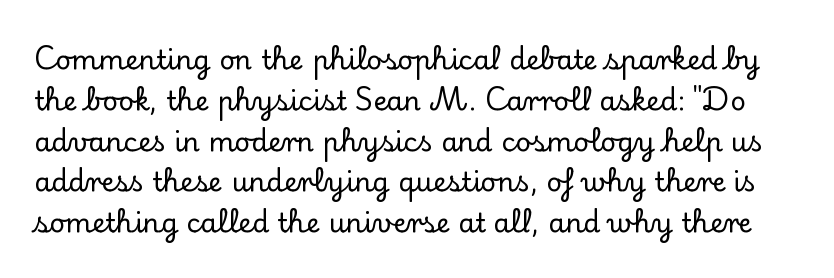
Q: Is the text italic (slanted)? A: No, it is upright.
Q: Is the text underlined? A: No.
Q: Is the spacing between letters normal or unusually wide? A: Normal.
Q: Is the spacing between lines tight, normal or loose? A: Normal.
